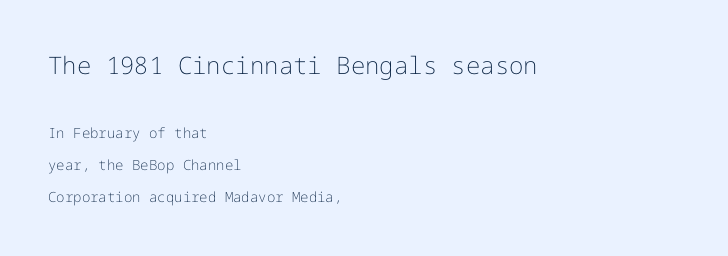
Q: Is the text bold? A: No.
Q: Is the text italic (slanted)? A: No, it is upright.
Q: Is the text underlined? A: No.
Q: How is the paragraph aligned? A: Left-aligned.
Q: Is the spacing between letters normal or unusually wide? A: Normal.
Q: Is the spacing between lines tight, normal or loose? A: Loose.
Q: Which block of text is set in a larger size, the first (top) or the second (bottom)? A: The first (top) one.
